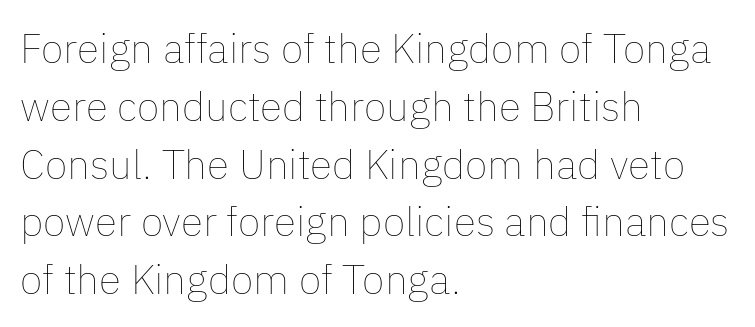
The image shows 41 px thin type, upright; set left-aligned, normal line spacing (1.41x), normal letter spacing, not underlined; low stroke contrast and a medium x-height.
